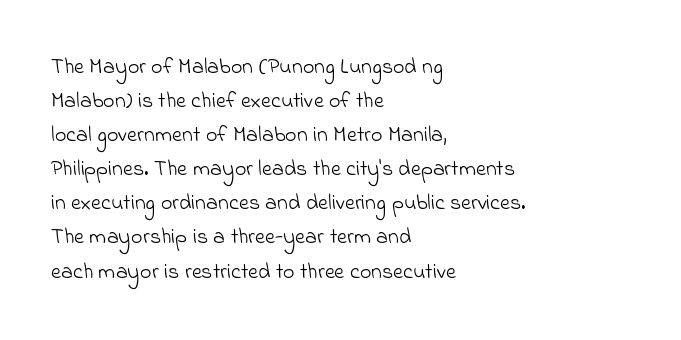
{"bold": "no", "underline": "no", "align": "left", "line_spacing": "normal", "line_spacing_ratio": 1.55, "letter_spacing": "normal", "letter_spacing_em": 0.0, "glyph_px": 22}
